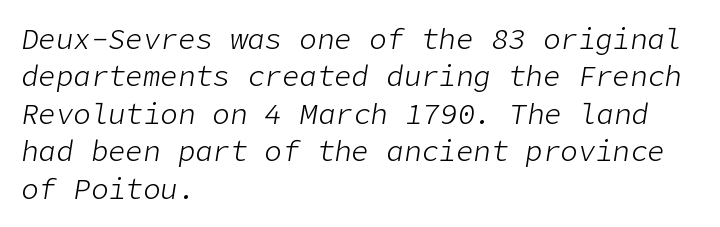
The image shows 29 px light type, italic (leaning right); set left-aligned, normal line spacing (1.29x), normal letter spacing, not underlined; low stroke contrast and a medium x-height.
